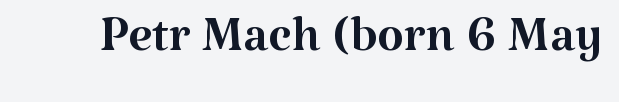
Q: Is the text bold? A: No.
Q: Is the text italic (slanted)? A: No, it is upright.
Q: Is the typeface a serif or a sans-serif typeface? A: Serif.
Q: Is the text underlined? A: No.
Q: Is the spacing between letters normal or unusually wide? A: Normal.
Q: Width (condensed, normal, or wide)? A: Normal.
Q: Stroke contrast? A: Medium.
Q: x-height? A: Medium.
Q: Monospaced? A: No.
